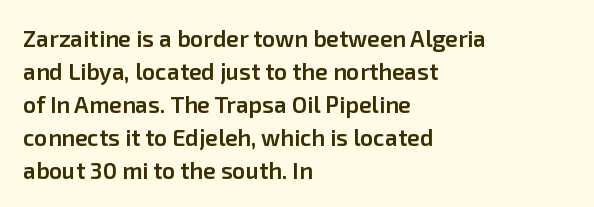
The image shows 23 px text type, upright; set left-aligned, normal line spacing (1.43x), normal letter spacing, not underlined.
